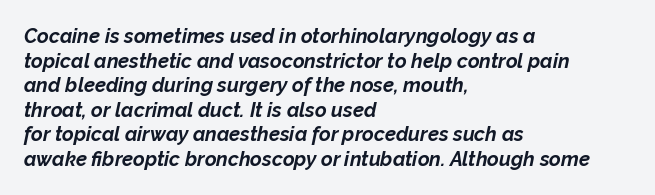
{"italic": "yes", "lean": "right", "slant_degrees": 12, "bold": "yes", "underline": "no", "align": "left", "line_spacing_ratio": 1.23, "letter_spacing": "normal", "letter_spacing_em": 0.0, "glyph_px": 20}
